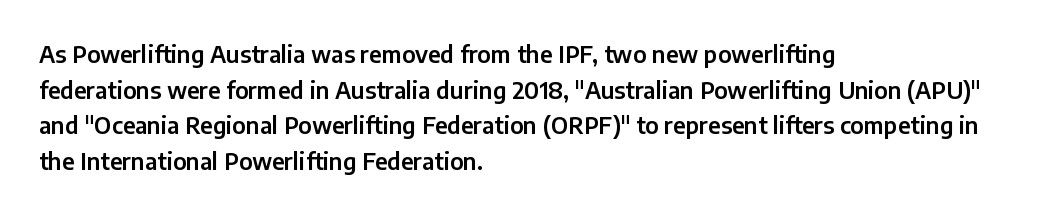
The image shows 23 px text type, upright; set left-aligned, normal line spacing (1.55x), normal letter spacing, not underlined.
